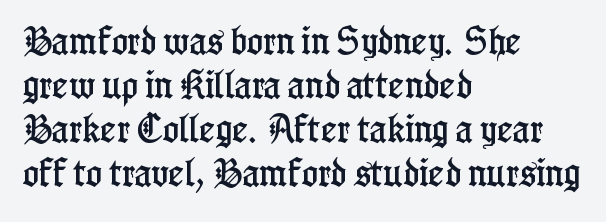
The image shows 30 px condensed serif type, upright; set left-aligned, normal line spacing (1.47x), normal letter spacing, not underlined; low stroke contrast and a medium x-height.
